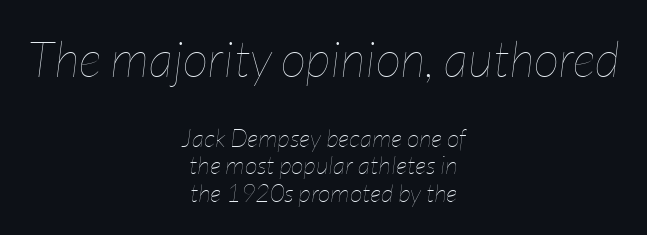
The typesetter chose a symmetrical, centered arrangement here. Any mark beneath the type? The region is blank. Slanted lettering throughout. The designer dialed line spacing down below the default. Each stroke keeps to a modest, everyday thickness or less.
